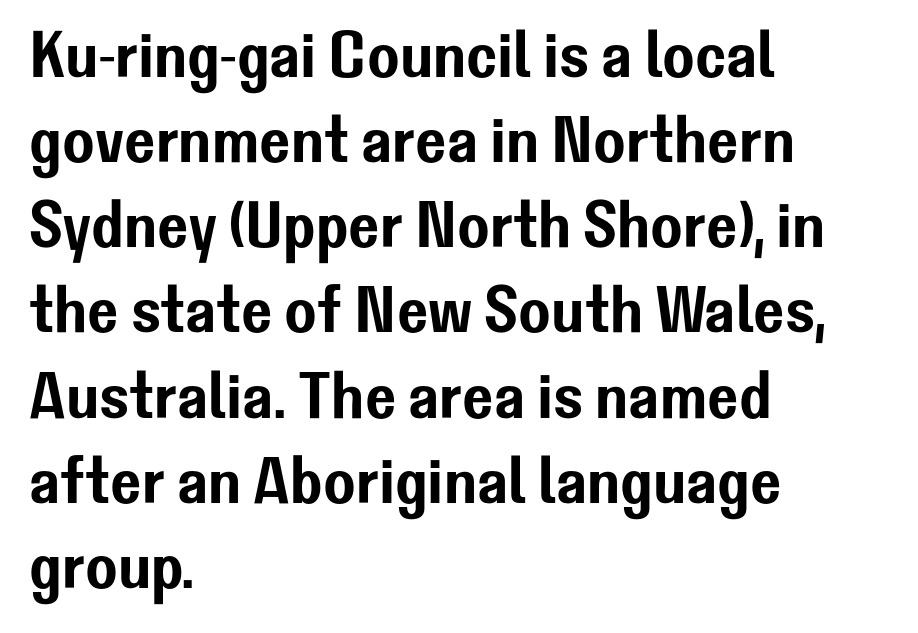
{"serif": "no", "italic": "no", "width": "normal", "stroke_contrast": "low", "x_height": "medium", "monospaced": "no", "underline": "no", "align": "left", "line_spacing": "normal", "line_spacing_ratio": 1.29, "letter_spacing": "normal", "letter_spacing_em": 0.0, "glyph_px": 66}
